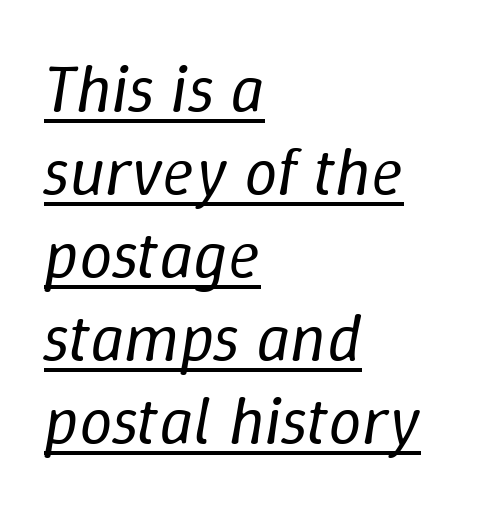
Q: Is the text bold? A: No.
Q: Is the text italic (slanted)? A: Yes, it leans right by about 9 degrees.
Q: Is the text underlined? A: Yes.
Q: How is the paragraph aligned? A: Left-aligned.
Q: Is the spacing between letters normal or unusually wide? A: Normal.
Q: Width (condensed, normal, or wide)? A: Normal.
Q: Stroke contrast? A: Low.
Q: x-height? A: Medium.
Q: Monospaced? A: No.
